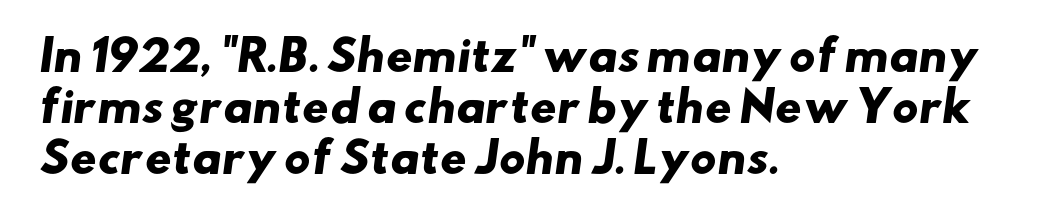
The image shows 41 px heavy, wide sans-serif type; set left-aligned, normal line spacing (1.25x), normal letter spacing, not underlined; low stroke contrast and a small x-height.
